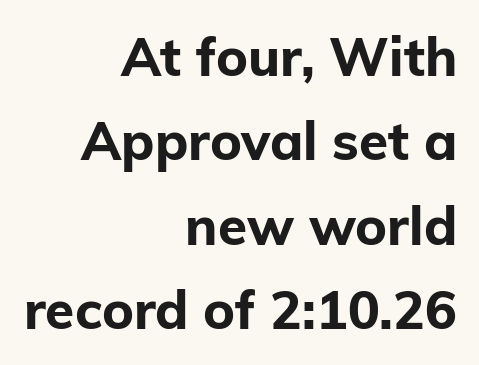
Set as a true bold cut, around the 700 mark. What stands out about the letter spacing? Nothing — it is the standard amount. Every character sits straight up, as roman type does. The rendering uses natural spacing where letterforms have individual widths. Does the type have serifs? No, each stem ends abruptly.
